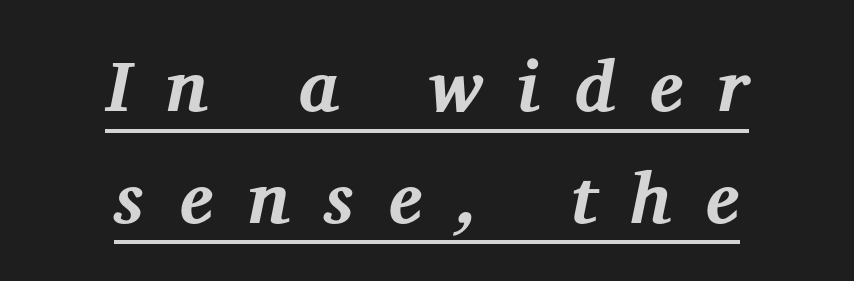
The image shows 72 px bold serif type, italic (leaning right); set centered, normal line spacing (1.55x), unusually wide letter spacing (+0.48 em), underlined; medium stroke contrast and a medium x-height.
